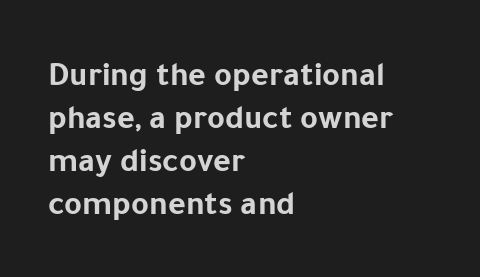
Q: Is the text bold? A: Yes.
Q: Is the text italic (slanted)? A: No, it is upright.
Q: Is the typeface a serif or a sans-serif typeface? A: Sans-serif.
Q: Is the text underlined? A: No.
Q: How is the paragraph aligned? A: Left-aligned.
Q: Is the spacing between letters normal or unusually wide? A: Normal.
Q: Is the spacing between lines tight, normal or loose? A: Normal.
Q: Width (condensed, normal, or wide)? A: Normal.
Q: Stroke contrast? A: Low.
Q: x-height? A: Medium.
Q: Monospaced? A: No.
